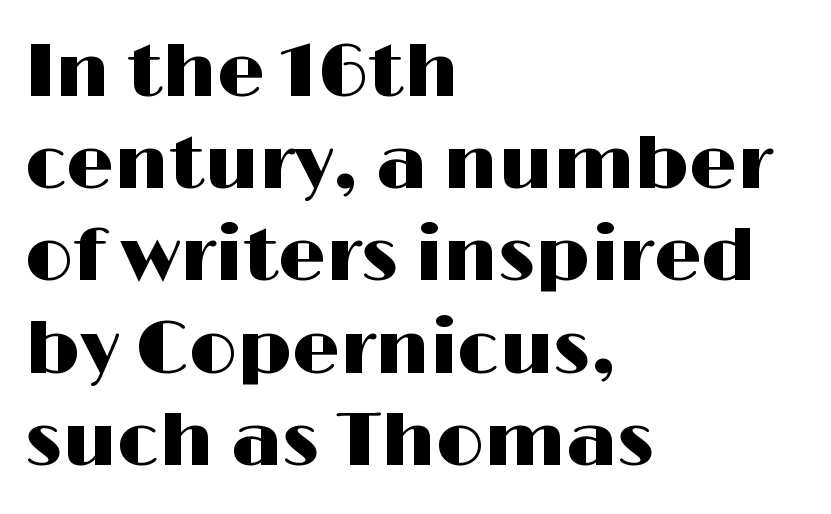
{"serif": "no", "italic": "no", "width": "wide", "stroke_contrast": "high", "x_height": "medium", "monospaced": "no", "underline": "no", "align": "left", "line_spacing_ratio": 1.23, "letter_spacing": "normal", "letter_spacing_em": 0.0, "glyph_px": 75}
